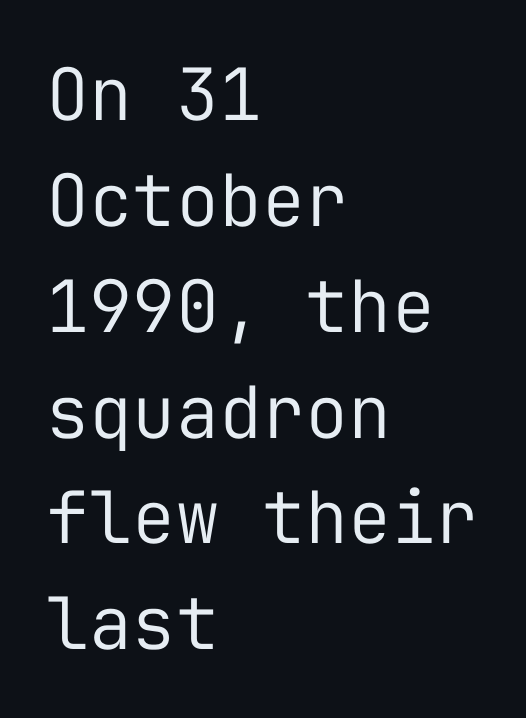
{"serif": "no", "italic": "no", "bold": "no", "weight": "regular", "width": "normal", "stroke_contrast": "low", "x_height": "medium", "monospaced": "yes", "underline": "no", "align": "left", "line_spacing": "normal", "line_spacing_ratio": 1.47, "letter_spacing": "normal", "letter_spacing_em": 0.0, "glyph_px": 72}
